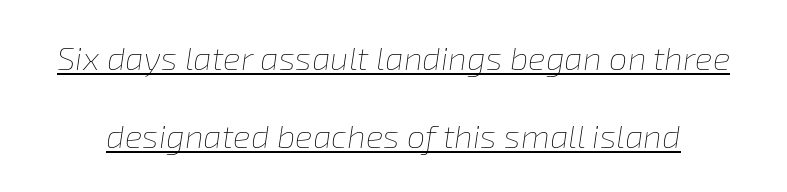
The typesetter has applied underlining to the passage shown. Tall strokes in this sample are angled rather than plumb. The cut favours lightness, reaching ordinary text weight at its darkest. A typesetter would call this proportional, since set widths differ per character. There is no visible air inserted between adjacent glyphs. Rows of type keep a wide berth in the vertical direction.
